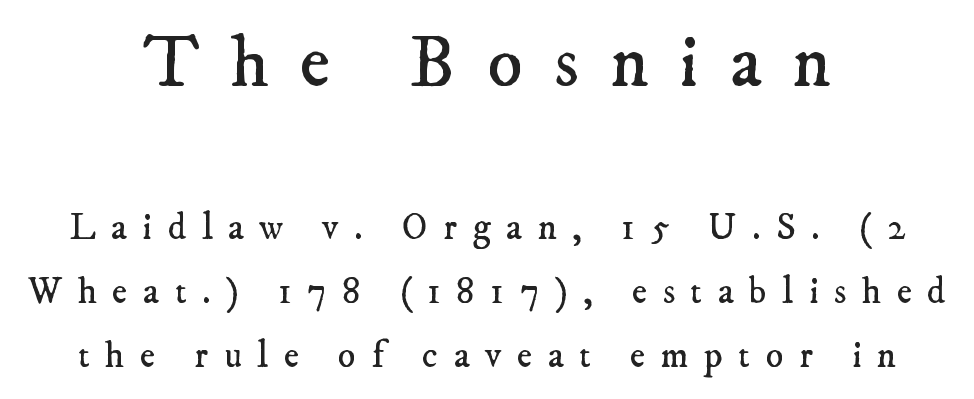
Q: Is the text bold? A: No.
Q: Is the typeface a serif or a sans-serif typeface? A: Serif.
Q: Is the text underlined? A: No.
Q: How is the paragraph aligned? A: Centered.
Q: Is the spacing between letters normal or unusually wide? A: Unusually wide.
Q: Which block of text is set in a larger size, the first (top) or the second (bottom)? A: The first (top) one.
Q: Width (condensed, normal, or wide)? A: Normal.
Q: Stroke contrast? A: Low.
Q: x-height? A: Small.
Q: Monospaced? A: No.
